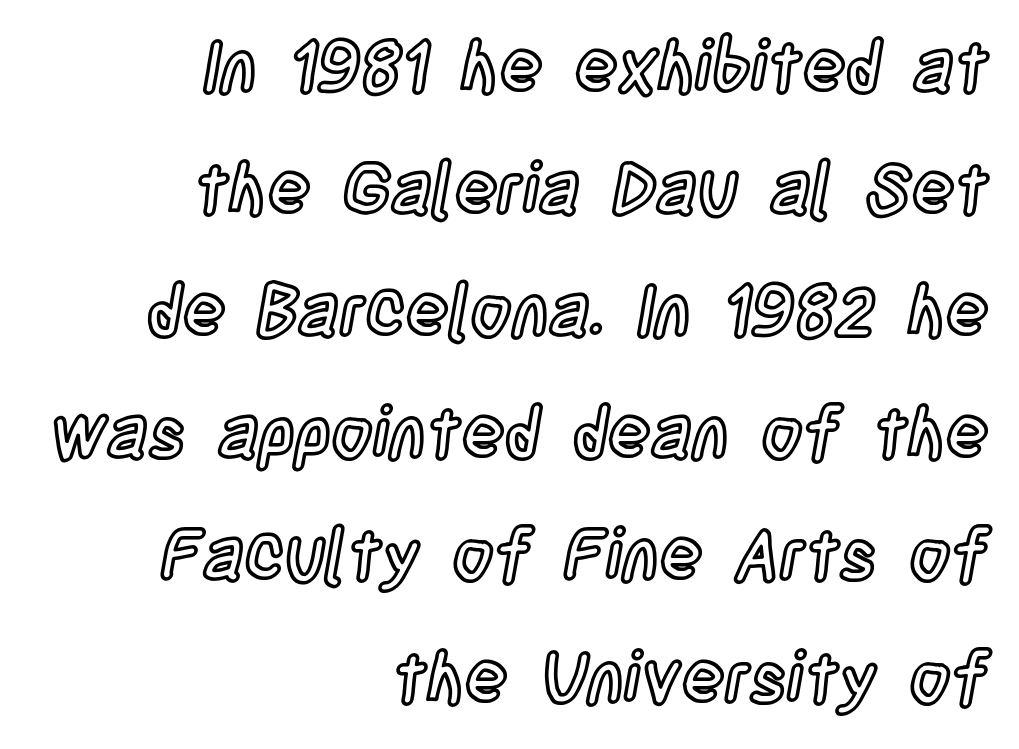
{"width": "condensed", "x_height": "large", "monospaced": "no", "underline": "no", "align": "right", "line_spacing_ratio": 1.72, "letter_spacing": "normal", "letter_spacing_em": 0.0, "glyph_px": 71}
